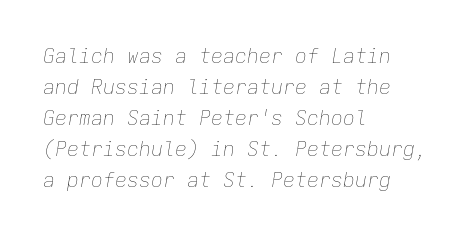
{"italic": "yes", "lean": "right", "slant_degrees": 9, "bold": "no", "underline": "no", "align": "left", "line_spacing": "normal", "line_spacing_ratio": 1.55, "letter_spacing": "normal", "letter_spacing_em": 0.0, "glyph_px": 20}
